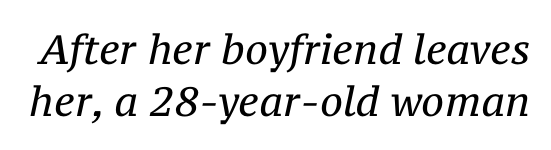
Every character sits at an angle, as italics do. Is this a fixed-width face? No — the glyphs have proportional, varying widths. Observe the ordinary spacing: letters are neighbours, not strangers. The rendering uses a moderate line-height, typical for paragraphs. Stroke thickness stays within the range of a standard reading face or lighter.
